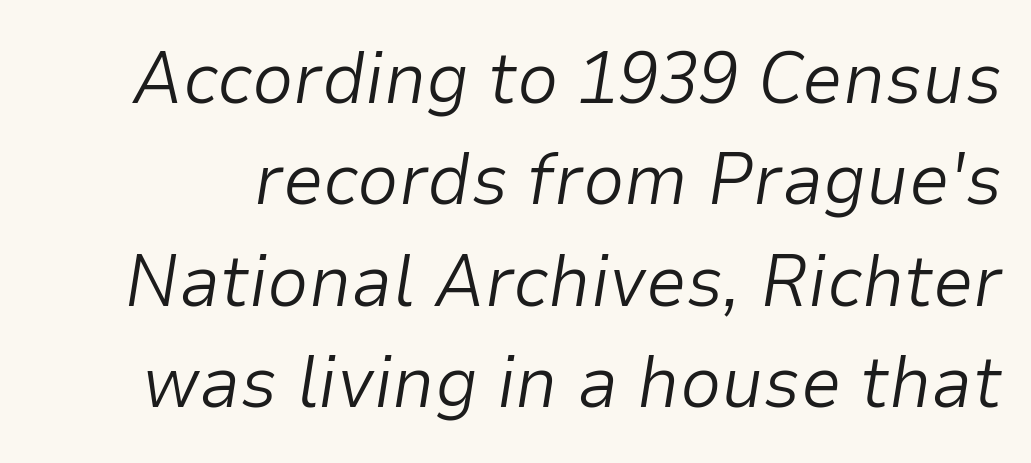
The image shows 73 px light type, italic (leaning right); set normal line spacing (1.39x), normal letter spacing, not underlined; low stroke contrast and a medium x-height.
